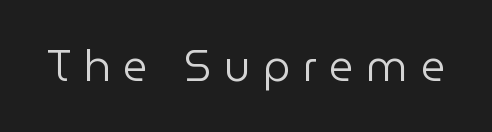
No word sits above an underline. Font category for this specimen: sans-serif. Looks like regular typesetting: each glyph gets only the width it needs. Display-style spreading of the glyphs; the letterfit is very open. These lines were composed using upright roman letters. Ink coverage per letter is moderate at most.
